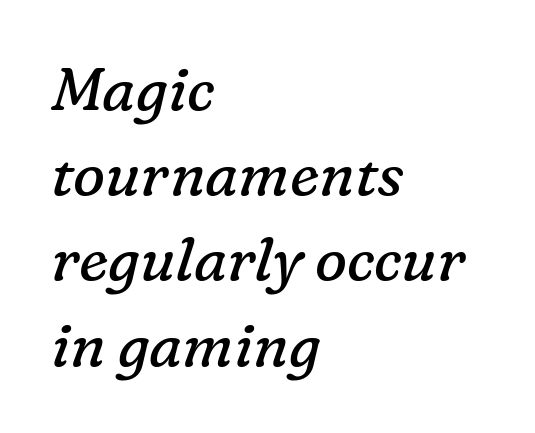
Notice how descenders clear the ascenders below comfortably — that's standard leading. These lines are set flush left with a ragged right edge. Ink coverage per letter is moderate at most. Rendered with sloped, italic letterforms.
